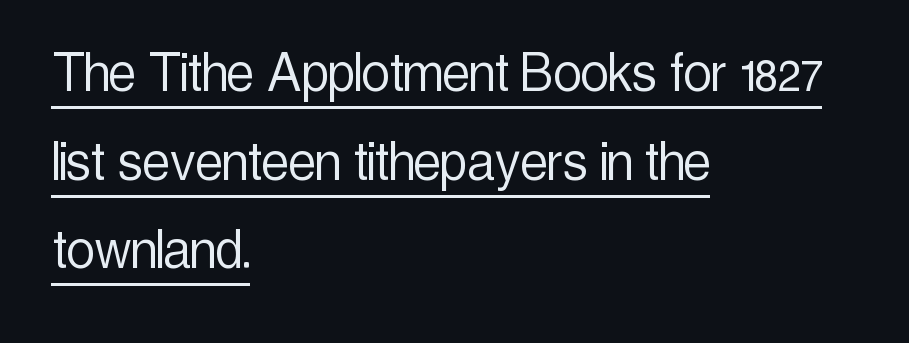
Type style note: lacks serifs. A quiet, ordinary-to-light weight characterises the typeface. Ordinary non-slanted type is in use. The rendering keeps characters at their native spacing.
